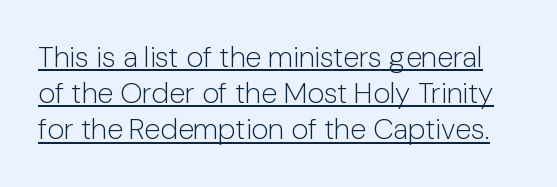
{"serif": "no", "italic": "no", "bold": "no", "weight": "light", "width": "normal", "stroke_contrast": "low", "x_height": "medium", "monospaced": "no", "underline": "yes", "line_spacing": "normal", "line_spacing_ratio": 1.25, "letter_spacing": "normal", "letter_spacing_em": 0.0, "glyph_px": 29}
